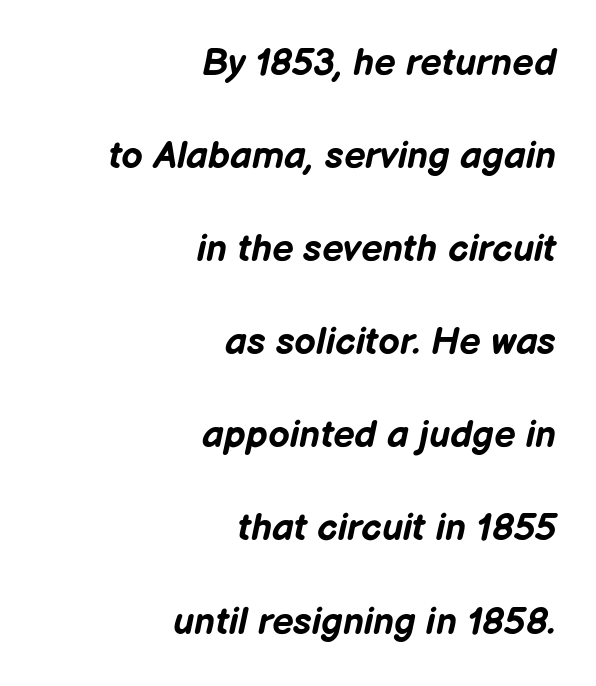
The image shows 38 px bold type, italic (leaning right); set right-aligned, loose line spacing (2.45x), normal letter spacing, not underlined; low stroke contrast and a medium x-height.
